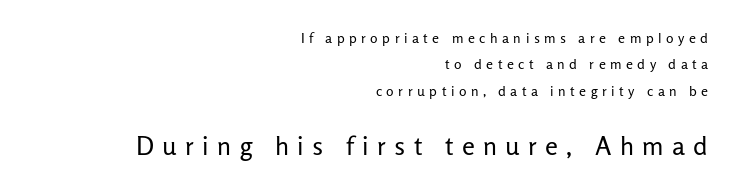
Q: Is the text bold? A: No.
Q: Is the text italic (slanted)? A: No, it is upright.
Q: Is the text underlined? A: No.
Q: How is the paragraph aligned? A: Right-aligned.
Q: Is the spacing between letters normal or unusually wide? A: Unusually wide.
Q: Which block of text is set in a larger size, the first (top) or the second (bottom)? A: The second (bottom) one.
